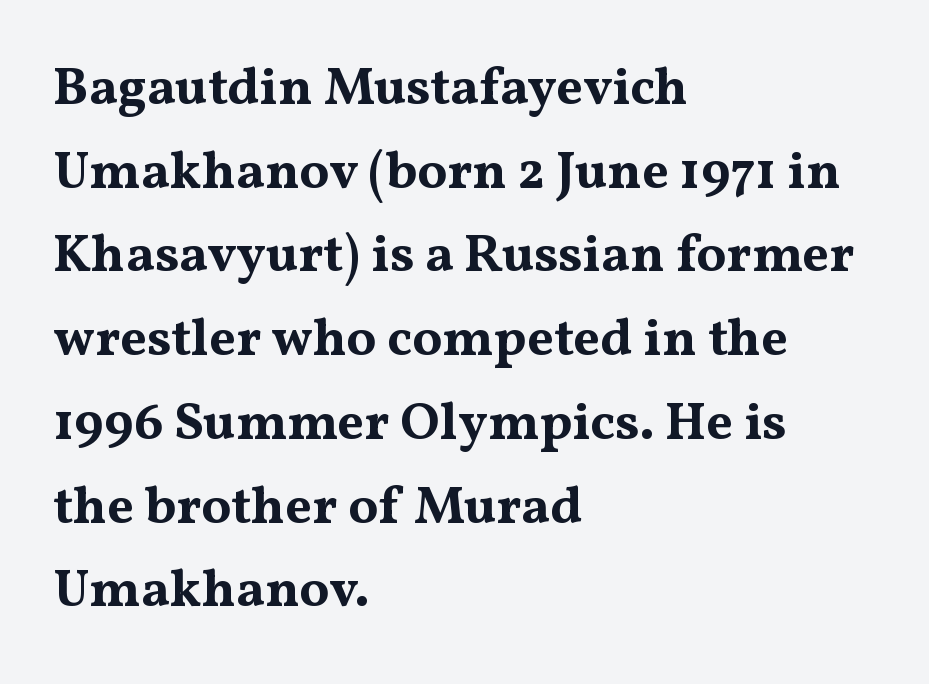
{"serif": "yes", "italic": "no", "bold": "yes", "weight": "bold", "width": "wide", "stroke_contrast": "medium", "x_height": "medium", "monospaced": "no", "underline": "no", "align": "left", "line_spacing": "normal", "line_spacing_ratio": 1.58, "letter_spacing": "normal", "letter_spacing_em": 0.0, "glyph_px": 53}
